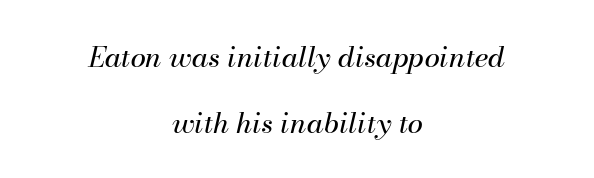
The image shows 28 px regular-weight type, italic (leaning right); set centered, loose line spacing (2.34x), normal letter spacing, not underlined; medium stroke contrast and a small x-height.
